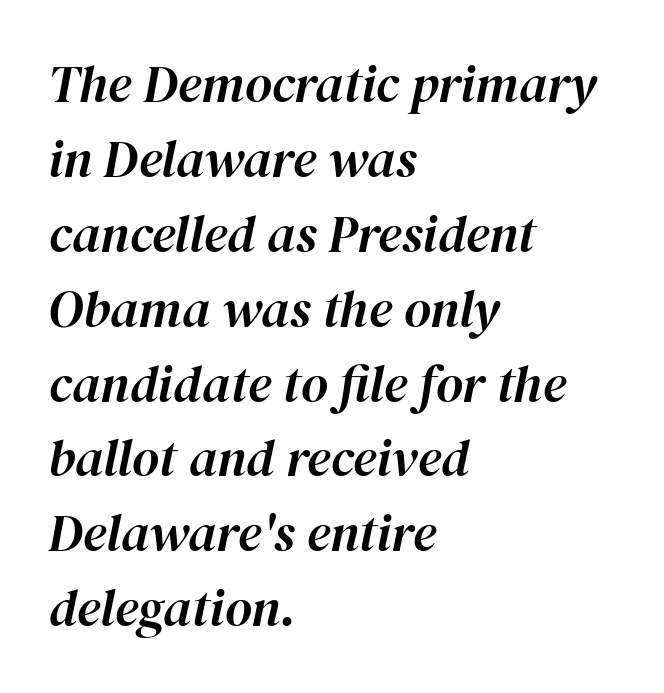
Q: Is the text italic (slanted)? A: Yes, it leans right by about 12 degrees.
Q: Is the text underlined? A: No.
Q: How is the paragraph aligned? A: Left-aligned.
Q: Is the spacing between letters normal or unusually wide? A: Normal.
Q: Is the spacing between lines tight, normal or loose? A: Normal.
Q: Width (condensed, normal, or wide)? A: Normal.
Q: Stroke contrast? A: High.
Q: x-height? A: Medium.
Q: Monospaced? A: No.
